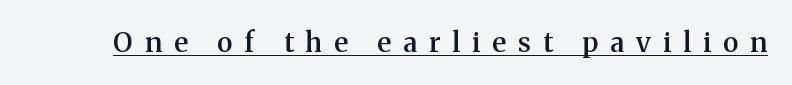
Q: Is the text bold? A: Semi-bold.
Q: Is the text italic (slanted)? A: No, it is upright.
Q: Is the text underlined? A: Yes.
Q: Is the spacing between letters normal or unusually wide? A: Unusually wide.
